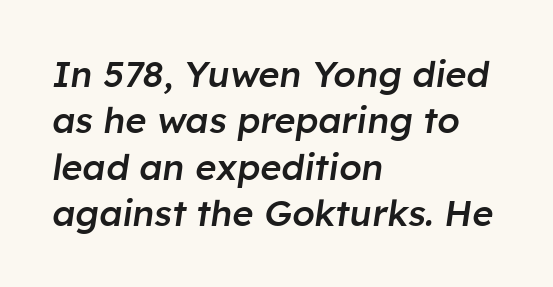
Moderately thickened strokes mark this as semibold type. Any mark beneath the type? The region is blank. Spacing verdict: proportional, widths tailored to each character. These lines are set flush left with a ragged right edge. Tracking here is standard; glyphs follow each other at the usual distance.
